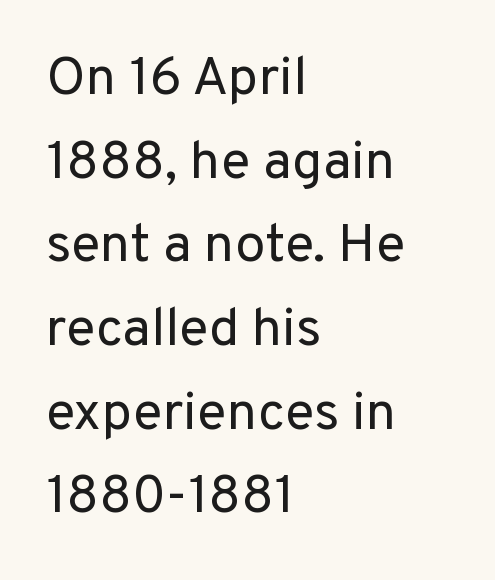
The baseline area is clear. Horizontal alignment here is leftward, the default for most running prose. Note: no serifs on the glyphs. Does extra space separate the letters? No, they use regular spacing. The passage shown is typed in a proportional face where columns would drift.
